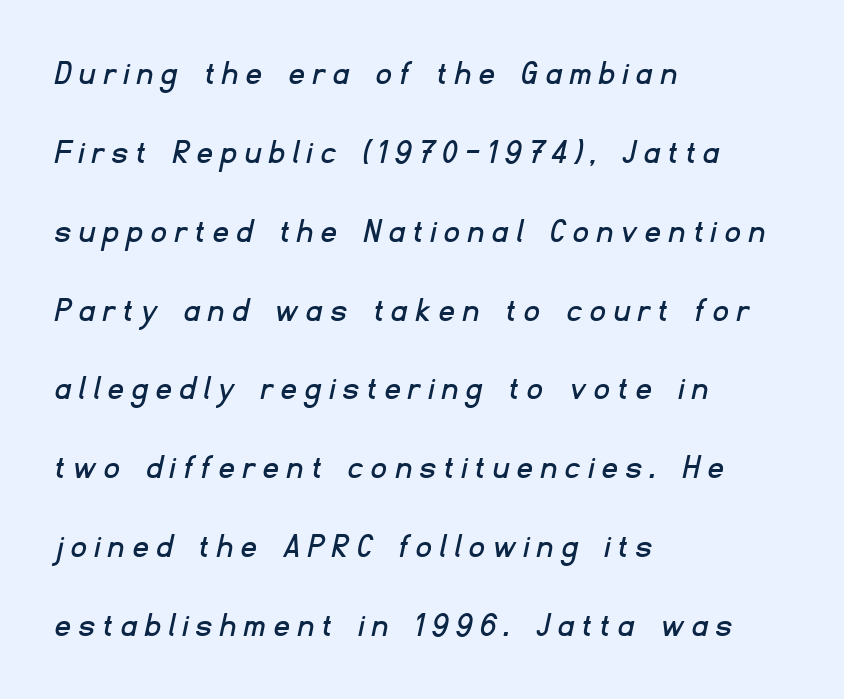
Caption: multi-line text, flush left, ragged right. In terms of letterform style, serifs are entirely absent. This rendering widens character spacing well past its baseline value. Think of a printed novel: that variable character pitch is what you see here. Unmarked baselines from the first word to the last. This sample trades compactness for vertical openness between lines.
